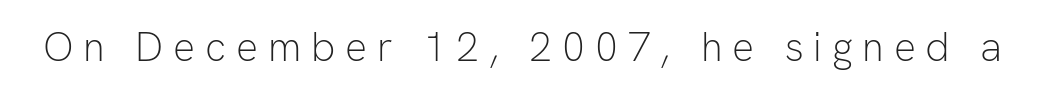
Q: Is the text bold? A: No.
Q: Is the text italic (slanted)? A: No, it is upright.
Q: Is the typeface a serif or a sans-serif typeface? A: Sans-serif.
Q: Is the text underlined? A: No.
Q: Is the spacing between letters normal or unusually wide? A: Unusually wide.
Q: Width (condensed, normal, or wide)? A: Normal.
Q: Stroke contrast? A: Low.
Q: x-height? A: Medium.
Q: Monospaced? A: No.
